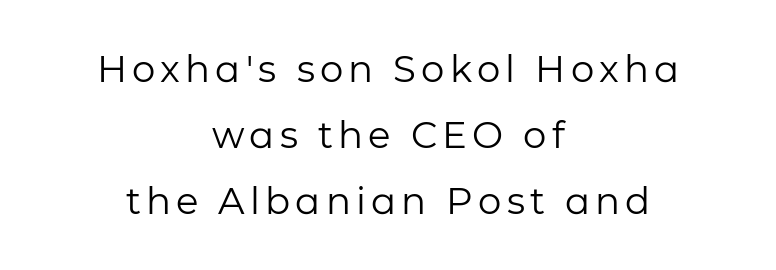
The font is comparable to plain body text, perhaps lighter. What kind of face is this? One without serifs — a sans. Lines of text with bare space underneath. Nope, not italic — everything's standing straight. Character widths vary here, with narrow letters taking less room than wide ones.
